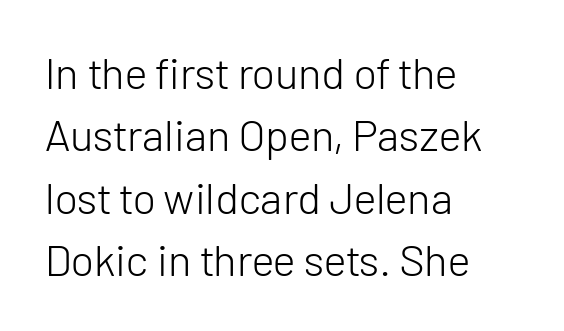
The image shows 44 px light sans-serif type, upright; set left-aligned, normal line spacing (1.42x), normal letter spacing, not underlined; low stroke contrast and a medium x-height.
